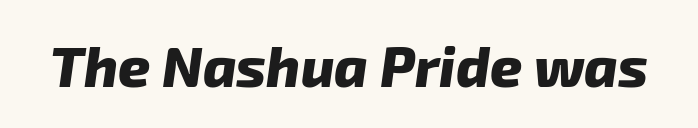
Q: Is the text bold? A: Yes.
Q: Is the typeface a serif or a sans-serif typeface? A: Sans-serif.
Q: Is the text underlined? A: No.
Q: Is the spacing between letters normal or unusually wide? A: Normal.
Q: Width (condensed, normal, or wide)? A: Normal.
Q: Stroke contrast? A: Low.
Q: x-height? A: Medium.
Q: Monospaced? A: No.
